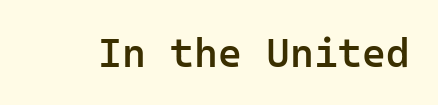
The face used here is monospaced, like something from a code editor. If you drew a line through each stem, it would be perfectly vertical. What weight is shown? A semibold, between regular and bold. A typesetter would label this face a sans.
